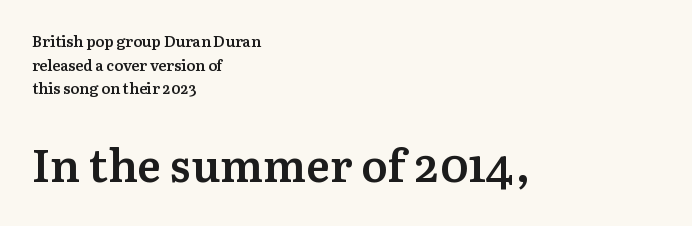
Each row of text sits above clean, open space. Is there much room between lines? A standard amount, neither cramped nor airy. Glyph-to-glyph distance matches everyday printed text. Think of a printed novel: that variable character pitch is what you see here. Serifs: yes, visible at the terminals of the letterforms. What weight is shown? A semibold, between regular and bold.
